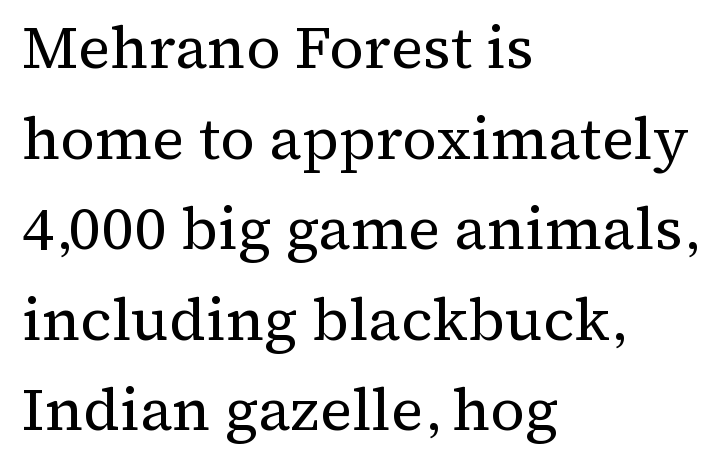
These lines are rendered in a variable-pitch font. This sample is left-justified, so line endings fall wherever the words run out. No extra ink here — the face is not bold. Observe the serifs anchoring each vertical stroke in this sample. The letters sit at their default tracking, neither squeezed nor spread.
